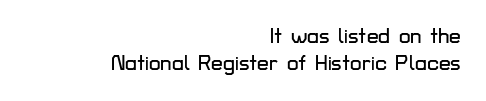
Letters rest on an invisible, unmarked baseline. These lines were composed using upright roman letters. The rows are spaced the way most documents space them. Caption: multi-line text, flush right, ragged left. Tracking value appears to be zero — textbook default spacing.
